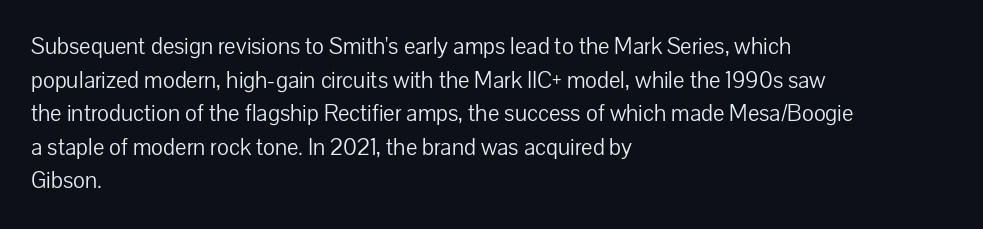
The image shows 24 px text type, upright; set left-aligned, normal line spacing (1.4x), normal letter spacing, not underlined.
